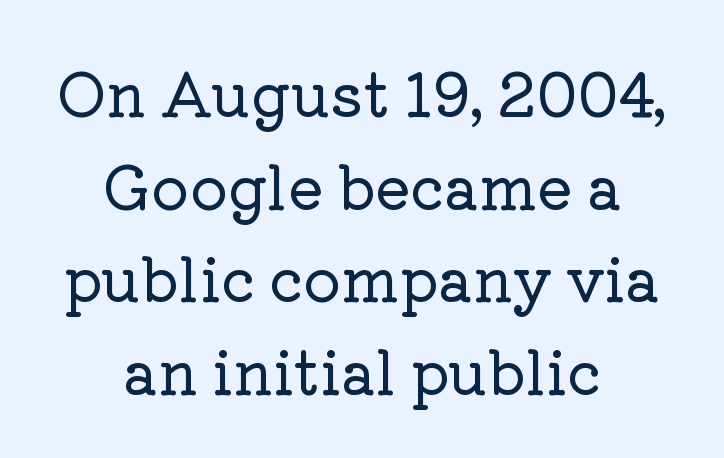
The image shows 59 px serif type, upright; set centered, normal line spacing (1.57x), normal letter spacing, not underlined; low stroke contrast and a medium x-height.
